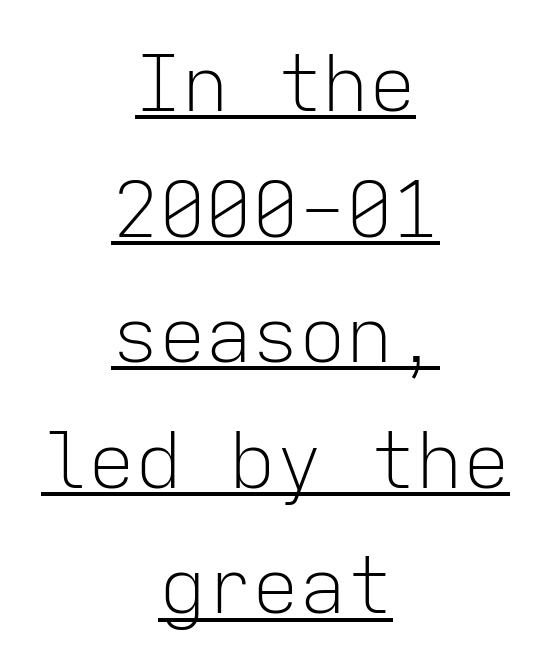
The image shows 78 px light sans-serif type, upright, monospaced; set centered, normal line spacing (1.61x), normal letter spacing, underlined; low stroke contrast and a medium x-height.
